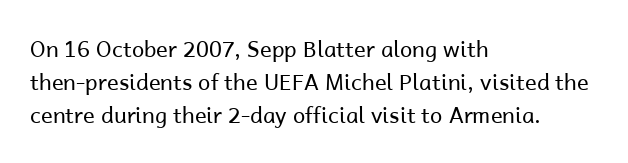
Q: Is the text bold? A: No.
Q: Is the text italic (slanted)? A: No, it is upright.
Q: Is the text underlined? A: No.
Q: How is the paragraph aligned? A: Left-aligned.
Q: Is the spacing between letters normal or unusually wide? A: Normal.
Q: Is the spacing between lines tight, normal or loose? A: Normal.
